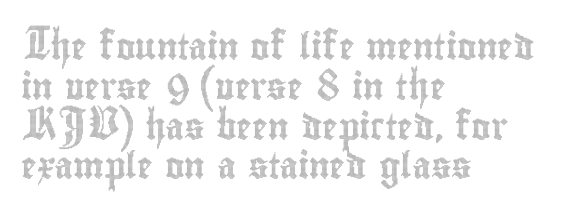
How would I describe the line gaps? Plain and ordinary. Does extra space separate the letters? No, they use regular spacing. These lines stack with their left ends in a neat column. Underlining? Definitely not there. Quick note: not italic, upright.
